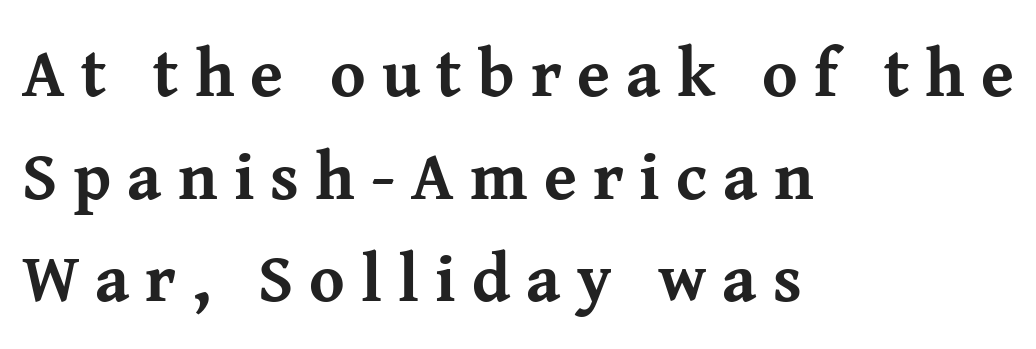
The image shows 67 px bold serif type, upright; set left-aligned, normal line spacing (1.53x), unusually wide letter spacing (+0.24 em), not underlined; medium stroke contrast and a medium x-height.
